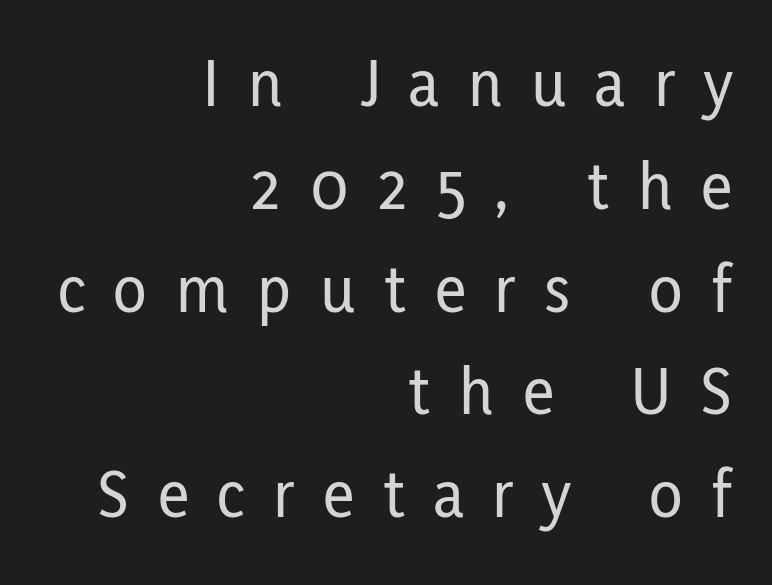
Q: Is the text italic (slanted)? A: No, it is upright.
Q: Is the typeface a serif or a sans-serif typeface? A: Sans-serif.
Q: Is the text underlined? A: No.
Q: How is the paragraph aligned? A: Right-aligned.
Q: Is the spacing between letters normal or unusually wide? A: Unusually wide.
Q: Is the spacing between lines tight, normal or loose? A: Normal.
Q: Width (condensed, normal, or wide)? A: Condensed.
Q: Stroke contrast? A: Low.
Q: x-height? A: Medium.
Q: Monospaced? A: No.
